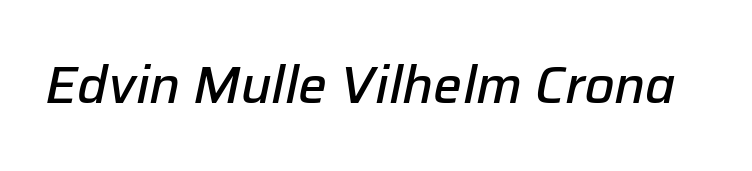
Q: Is the text bold? A: Semi-bold.
Q: Is the text italic (slanted)? A: Yes, it leans right by about 12 degrees.
Q: Is the text underlined? A: No.
Q: Is the spacing between letters normal or unusually wide? A: Normal.
Q: Width (condensed, normal, or wide)? A: Normal.
Q: Stroke contrast? A: Low.
Q: x-height? A: Medium.
Q: Monospaced? A: No.
